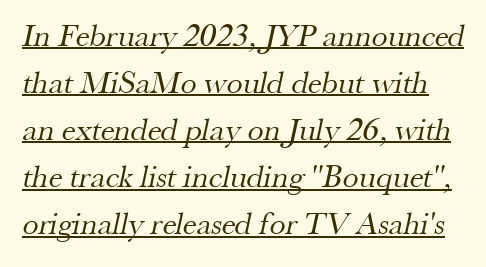
The image shows 32 px regular-weight serif type; set normal line spacing (1.47x), normal letter spacing, underlined; medium stroke contrast and a small x-height.
